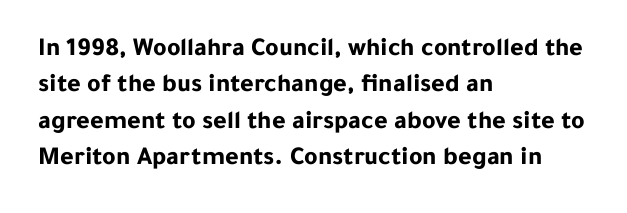
Characters remain perfectly vertical along every line. The passage is arranged the way most books set body copy — flush left. These lines sit exactly where default settings would place them. Nobody touched the tracking dial on this one. Descender tails drop into unmarked territory. Is the type bold? Yes — the strokes are clearly thick and heavy.
